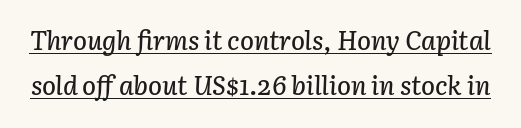
{"italic": "yes", "lean": "right", "slant_degrees": 3, "underline": "yes", "line_spacing_ratio": 1.74, "letter_spacing": "normal", "letter_spacing_em": 0.0, "glyph_px": 26}
